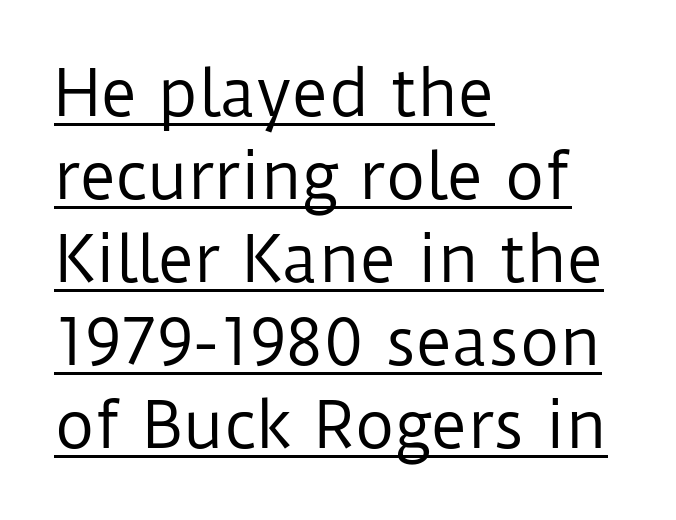
Observe the absence of serifs on each vertical stroke in this sample. Baseline-to-baseline distance is the conventional proportion of letter height. The letters advance in unequal steps, a hallmark of proportional type. Teacher's note: observe the even left margin — that is flush-left alignment.
